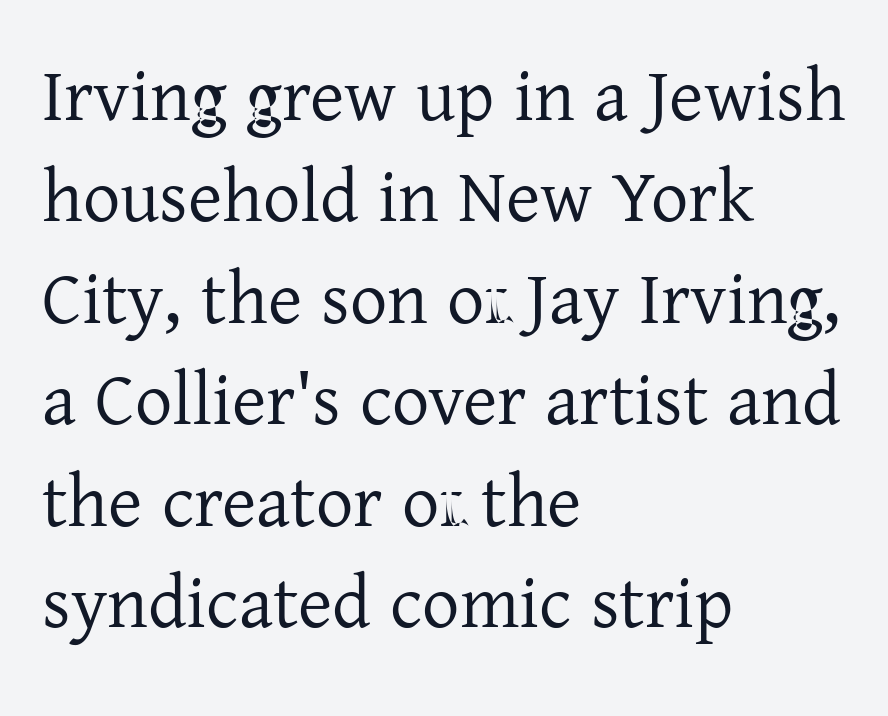
{"serif": "yes", "italic": "no", "bold": "no", "weight": "regular", "width": "normal", "stroke_contrast": "low", "x_height": "medium", "monospaced": "no", "underline": "no", "align": "left", "line_spacing": "normal", "line_spacing_ratio": 1.37, "letter_spacing": "normal", "letter_spacing_em": 0.0, "glyph_px": 74}
